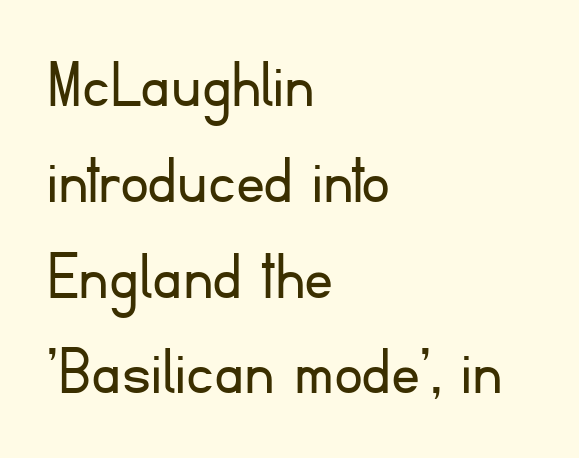
{"serif": "no", "italic": "no", "bold": "no", "weight": "light", "width": "normal", "stroke_contrast": "low", "x_height": "small", "monospaced": "no", "underline": "no", "align": "left", "line_spacing": "normal", "line_spacing_ratio": 1.33, "letter_spacing": "normal", "letter_spacing_em": 0.0, "glyph_px": 72}
